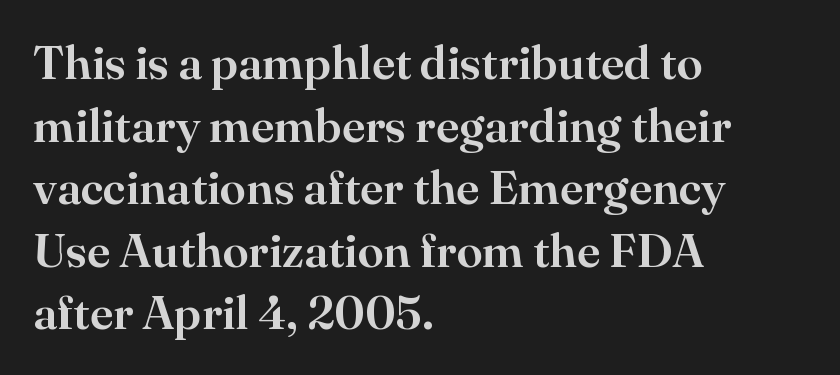
The zone under the glyphs is completely vacant. Think of a printed novel: that variable character pitch is what you see here. The typeface chosen for these lines features serifs. Reading down the column, the eye jumps a familiar distance to each next line. These lines stack with their left ends in a neat column. Nobody touched the tracking dial on this one.
